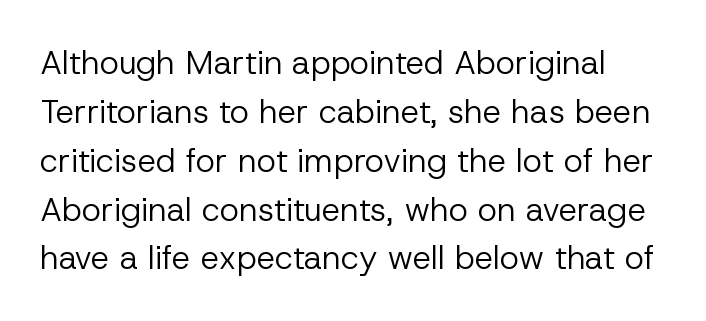
{"serif": "no", "italic": "no", "bold": "no", "weight": "regular", "width": "normal", "stroke_contrast": "low", "x_height": "medium", "monospaced": "no", "underline": "no", "line_spacing": "normal", "line_spacing_ratio": 1.48, "letter_spacing": "normal", "letter_spacing_em": 0.0, "glyph_px": 33}
